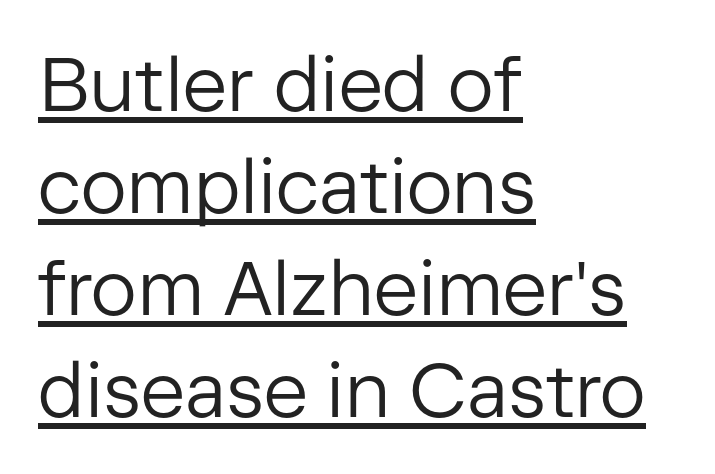
Q: Is the text bold? A: No.
Q: Is the text italic (slanted)? A: No, it is upright.
Q: Is the typeface a serif or a sans-serif typeface? A: Sans-serif.
Q: Is the text underlined? A: Yes.
Q: How is the paragraph aligned? A: Left-aligned.
Q: Is the spacing between letters normal or unusually wide? A: Normal.
Q: Is the spacing between lines tight, normal or loose? A: Normal.
Q: Width (condensed, normal, or wide)? A: Normal.
Q: Stroke contrast? A: Low.
Q: x-height? A: Medium.
Q: Monospaced? A: No.
